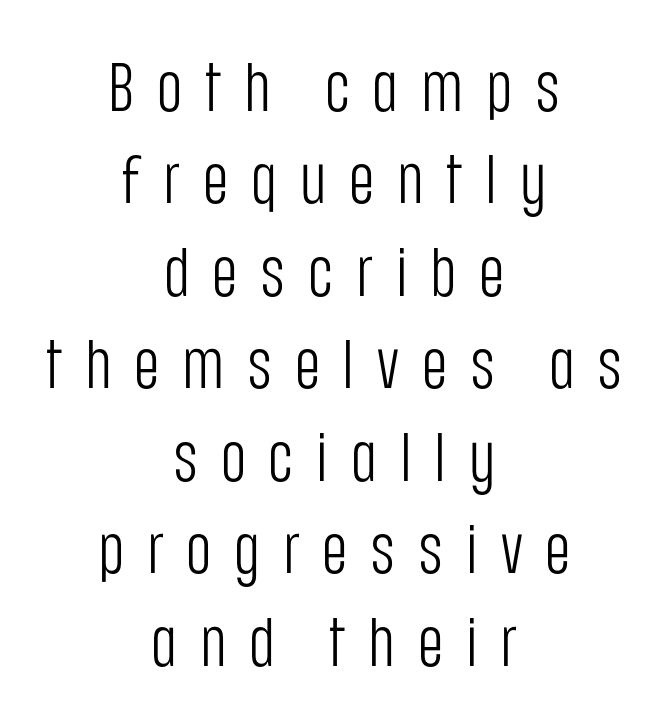
The image shows 69 px light, condensed sans-serif type, upright; set centered, normal line spacing (1.34x), unusually wide letter spacing (+0.33 em), not underlined; low stroke contrast and a large x-height.
